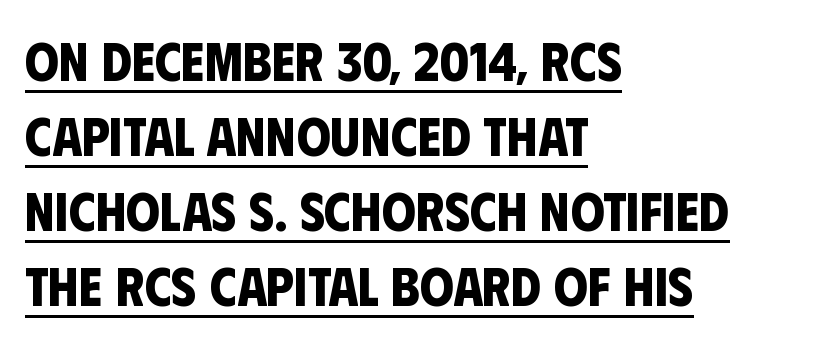
The image shows 54 px bold, condensed sans-serif type; set left-aligned, normal line spacing (1.39x), normal letter spacing, underlined; low stroke contrast and a large x-height.
